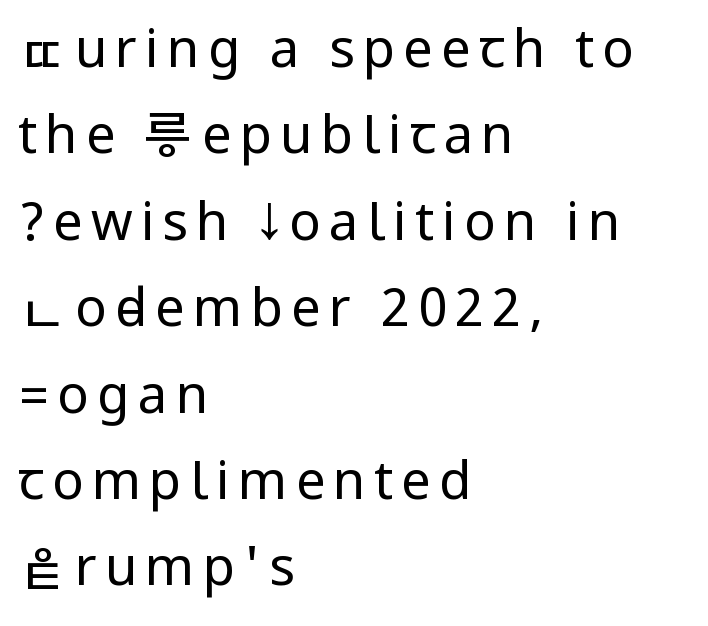
Q: Is the text bold? A: No.
Q: Is the text italic (slanted)? A: No, it is upright.
Q: Is the typeface a serif or a sans-serif typeface? A: Sans-serif.
Q: Is the text underlined? A: No.
Q: How is the paragraph aligned? A: Left-aligned.
Q: Is the spacing between lines tight, normal or loose? A: Normal.
Q: Width (condensed, normal, or wide)? A: Condensed.
Q: Stroke contrast? A: Low.
